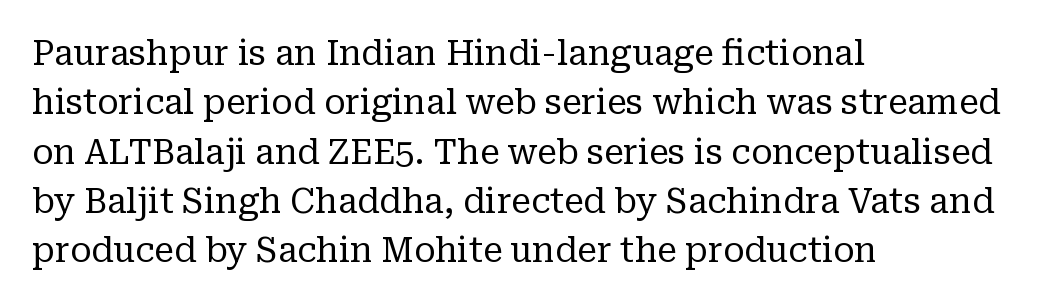
{"serif": "yes", "italic": "no", "bold": "no", "weight": "regular", "width": "normal", "stroke_contrast": "low", "x_height": "medium", "monospaced": "no", "underline": "no", "align": "left", "line_spacing": "normal", "line_spacing_ratio": 1.41, "letter_spacing": "normal", "letter_spacing_em": 0.0, "glyph_px": 35}
